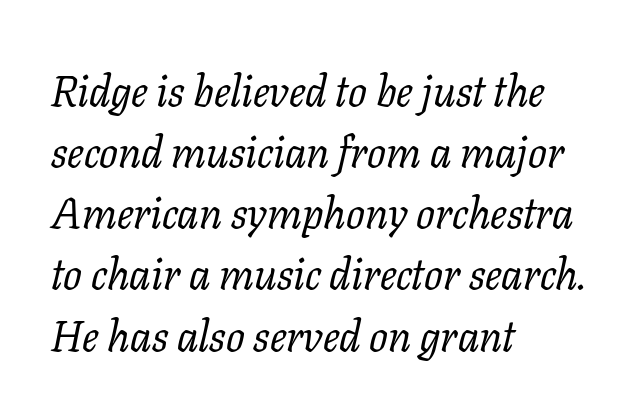
Q: Is the text bold? A: No.
Q: Is the text italic (slanted)? A: Yes, it leans right by about 11 degrees.
Q: Is the typeface a serif or a sans-serif typeface? A: Serif.
Q: Is the text underlined? A: No.
Q: How is the paragraph aligned? A: Left-aligned.
Q: Is the spacing between letters normal or unusually wide? A: Normal.
Q: Is the spacing between lines tight, normal or loose? A: Normal.
Q: Width (condensed, normal, or wide)? A: Normal.
Q: Stroke contrast? A: Low.
Q: x-height? A: Medium.
Q: Monospaced? A: No.
